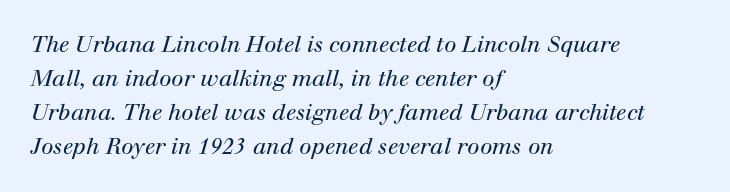
{"italic": "yes", "lean": "right", "slant_degrees": 12, "bold": "no", "underline": "no", "align": "left", "line_spacing": "normal", "line_spacing_ratio": 1.55, "letter_spacing": "normal", "letter_spacing_em": 0.0, "glyph_px": 22}
